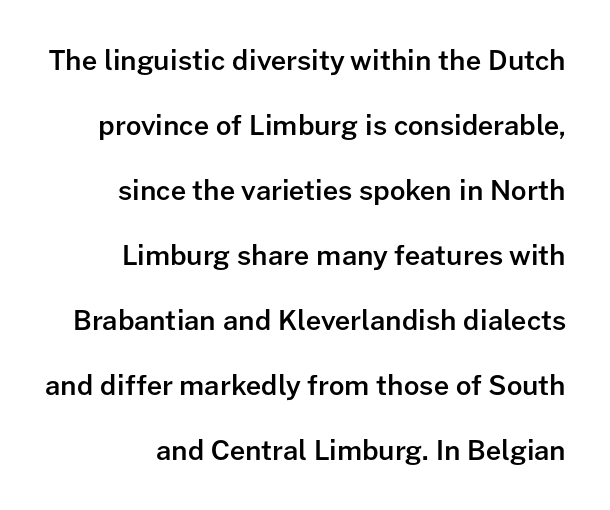
The image shows 27 px text type, upright; set loose line spacing (2.41x), normal letter spacing, not underlined.
